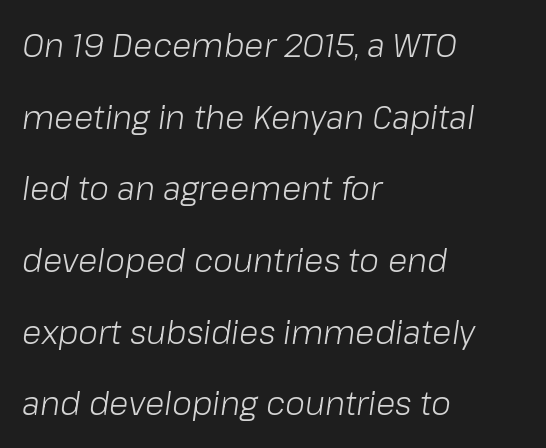
Q: Is the text bold? A: No.
Q: Is the text italic (slanted)? A: Yes, it leans right by about 8 degrees.
Q: Is the text underlined? A: No.
Q: How is the paragraph aligned? A: Left-aligned.
Q: Is the spacing between letters normal or unusually wide? A: Normal.
Q: Is the spacing between lines tight, normal or loose? A: Loose.
Q: Width (condensed, normal, or wide)? A: Normal.
Q: Stroke contrast? A: Low.
Q: x-height? A: Medium.
Q: Monospaced? A: No.
